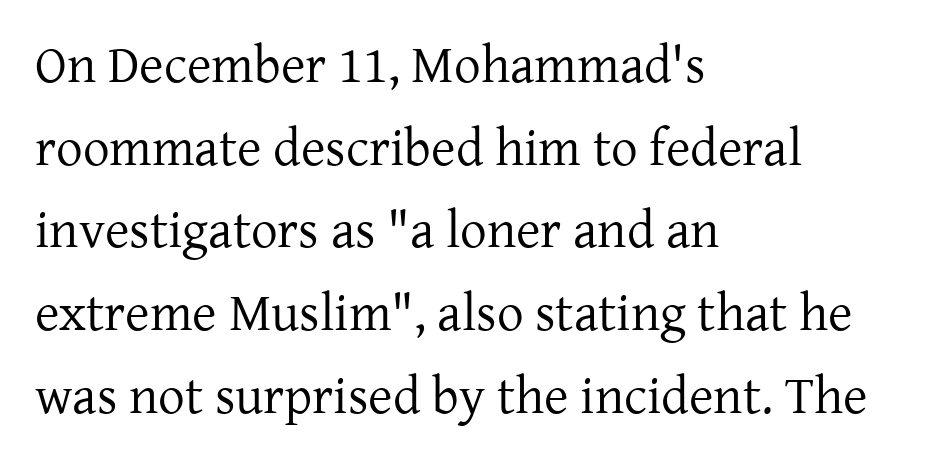
This is not heavy type; no bold has been used. Short and long lines alike share a common starting point at left. Summary of vertical rhythm: regular, with standard interline spacing. Ordinary non-slanted type is in use. These lines are composed in type with serifs.
